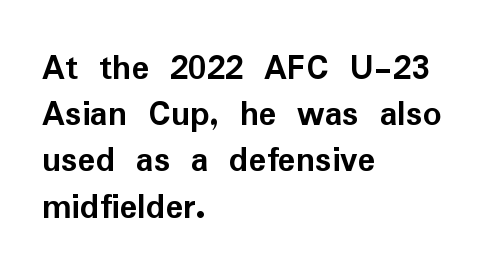
{"serif": "no", "italic": "no", "bold": "yes", "weight": "semibold", "width": "normal", "stroke_contrast": "low", "x_height": "medium", "monospaced": "no", "underline": "no", "align": "left", "line_spacing": "normal", "line_spacing_ratio": 1.25, "letter_spacing": "normal", "letter_spacing_em": 0.0, "glyph_px": 37}
